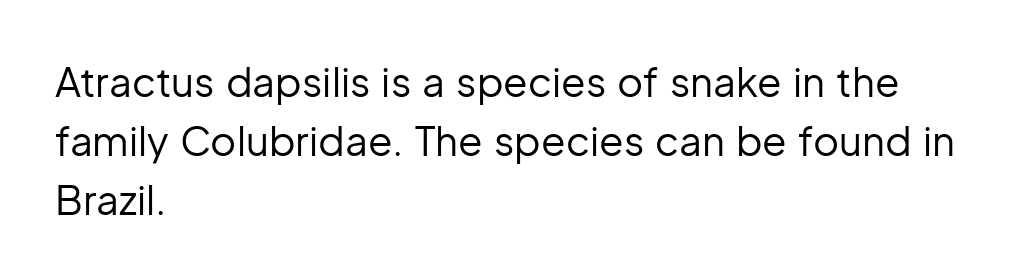
These lines stack with their left ends in a neat column. Each stroke keeps to a modest, everyday thickness or less. The glyphs are unaccompanied by any horizontal stroke below them. The face used here is a sans, in the tradition of grotesques and geometrics.
